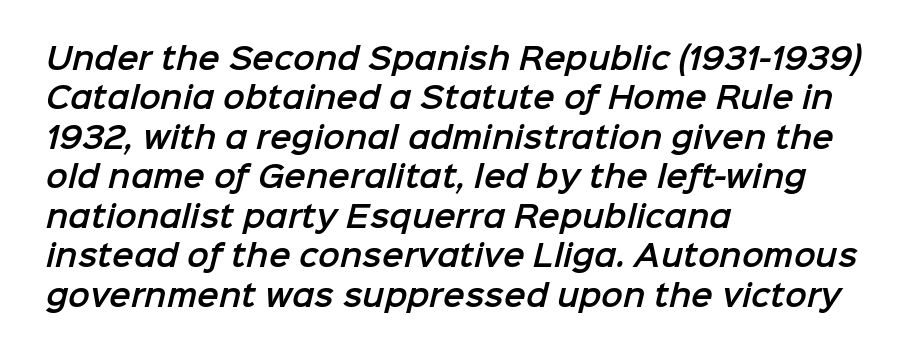
Is this a fixed-width face? No — the glyphs have proportional, varying widths. The horizontal fit of the characters is conventional and even. Horizontal alignment here is leftward, the default for most running prose. Descenders hang freely into open space.
